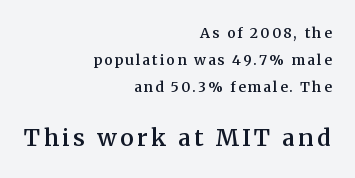
The image shows 23 px text type, upright; set right-aligned, loose line spacing (1.92x), not underlined; the second (bottom) block is 1.64x larger.
